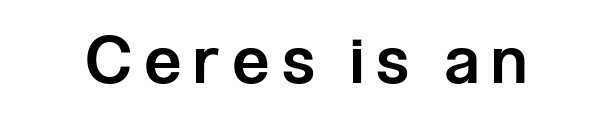
{"serif": "no", "italic": "no", "bold": "semi", "weight": "semibold", "width": "condensed", "stroke_contrast": "low", "x_height": "medium", "monospaced": "no", "underline": "no", "letter_spacing": "wide", "letter_spacing_em": 0.2, "glyph_px": 66}
